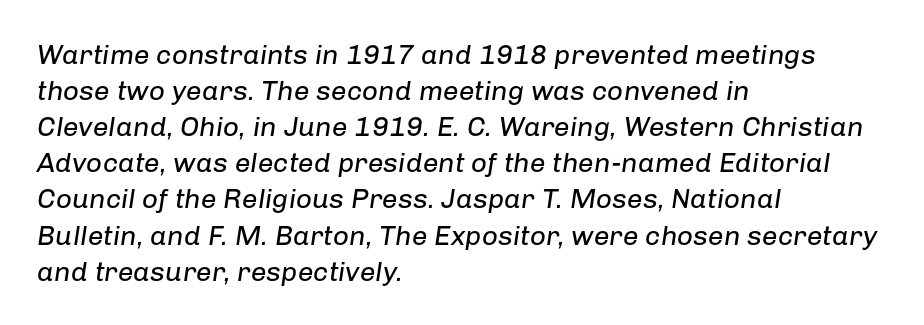
The image shows 28 px regular-weight type, italic (leaning right); set left-aligned, normal line spacing (1.29x), normal letter spacing, not underlined; low stroke contrast and a medium x-height.
